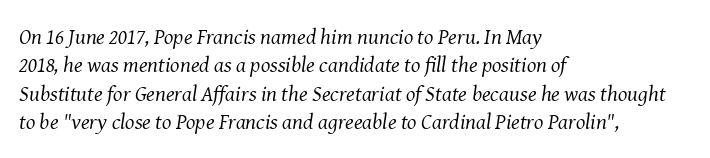
The image shows 22 px text type, italic (leaning right); set left-aligned, normal line spacing (1.29x), normal letter spacing, not underlined.
